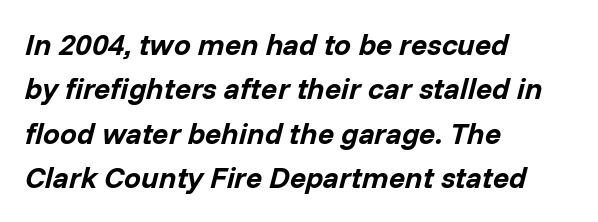
{"italic": "yes", "lean": "right", "slant_degrees": 14, "bold": "yes", "weight": "bold", "width": "normal", "stroke_contrast": "low", "x_height": "medium", "monospaced": "no", "underline": "no", "align": "left", "line_spacing": "normal", "line_spacing_ratio": 1.48, "letter_spacing": "normal", "letter_spacing_em": 0.0, "glyph_px": 30}
